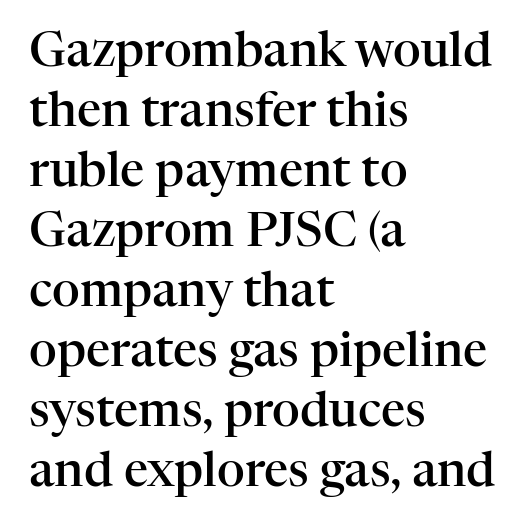
{"serif": "yes", "italic": "no", "bold": "semi", "weight": "semibold", "width": "normal", "stroke_contrast": "high", "x_height": "medium", "monospaced": "no", "underline": "no", "align": "left", "line_spacing": "normal", "line_spacing_ratio": 1.25, "letter_spacing": "normal", "letter_spacing_em": 0.0, "glyph_px": 48}
